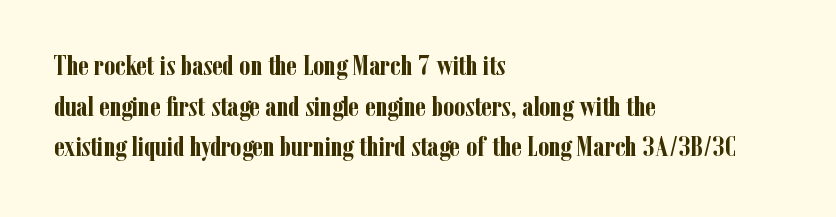
Q: Is the text bold? A: Yes.
Q: Is the text italic (slanted)? A: No, it is upright.
Q: Is the typeface a serif or a sans-serif typeface? A: Serif.
Q: Is the text underlined? A: No.
Q: How is the paragraph aligned? A: Left-aligned.
Q: Is the spacing between letters normal or unusually wide? A: Normal.
Q: Is the spacing between lines tight, normal or loose? A: Normal.
Q: Width (condensed, normal, or wide)? A: Condensed.
Q: Stroke contrast? A: Low.
Q: x-height? A: Medium.
Q: Monospaced? A: No.
